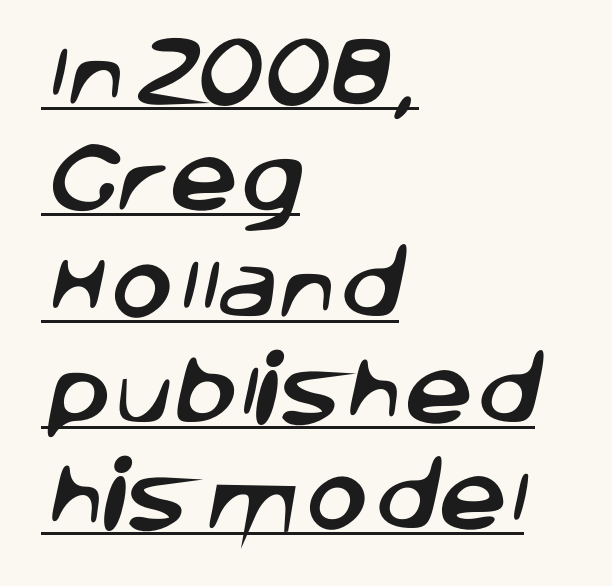
{"serif": "no", "width": "normal", "stroke_contrast": "low", "x_height": "large", "monospaced": "no", "underline": "yes", "align": "left", "line_spacing": "normal", "line_spacing_ratio": 1.38, "letter_spacing": "normal", "letter_spacing_em": 0.0, "glyph_px": 77}
